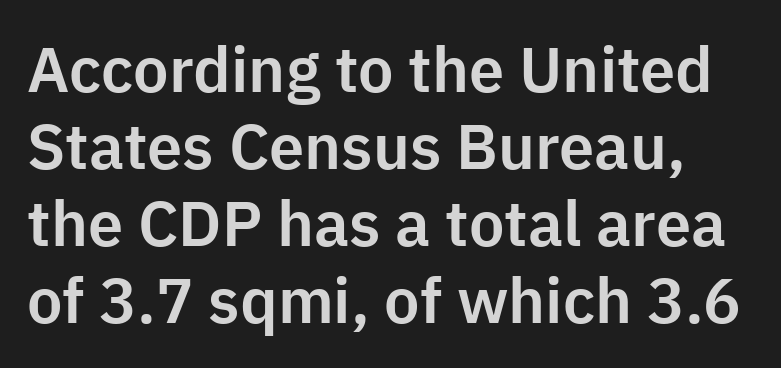
The image shows 63 px sans-serif type, upright; set line spacing 1.22x, normal letter spacing, not underlined; low stroke contrast and a medium x-height.
